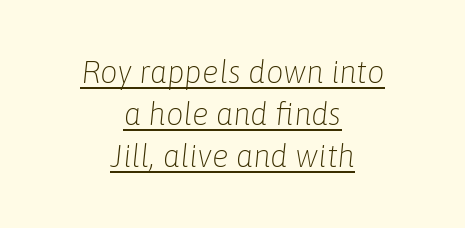
{"italic": "yes", "lean": "right", "slant_degrees": 6, "bold": "no", "weight": "light", "width": "normal", "stroke_contrast": "low", "x_height": "medium", "monospaced": "no", "underline": "yes", "align": "center", "line_spacing": "normal", "line_spacing_ratio": 1.35, "letter_spacing": "normal", "letter_spacing_em": 0.0, "glyph_px": 31}
